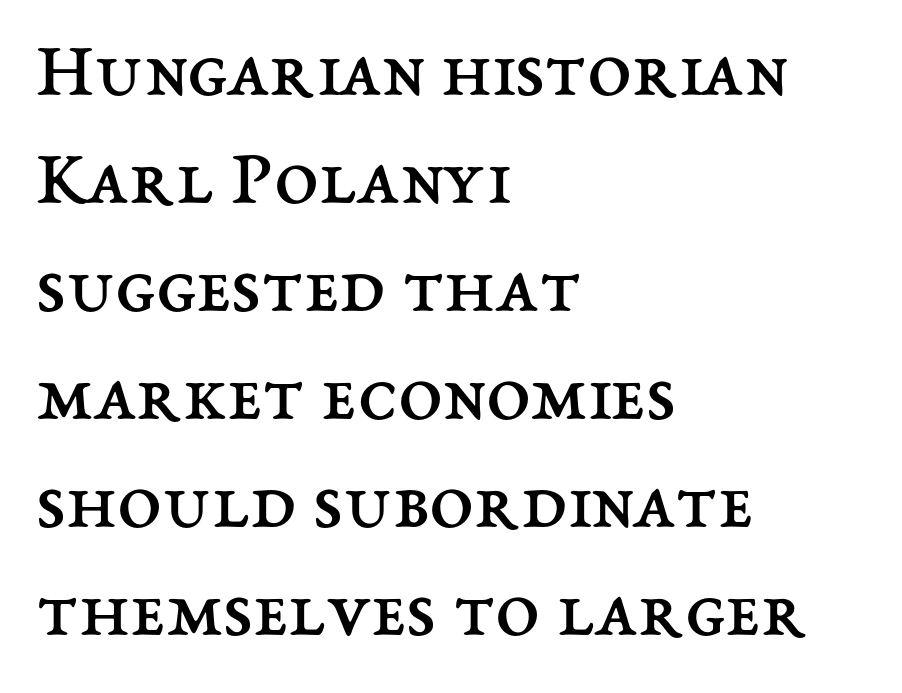
{"italic": "no", "bold": "no", "weight": "regular", "width": "normal", "stroke_contrast": "medium", "x_height": "medium", "monospaced": "no", "underline": "no", "align": "left", "line_spacing": "normal", "line_spacing_ratio": 1.35, "letter_spacing": "normal", "letter_spacing_em": 0.0, "glyph_px": 80}
